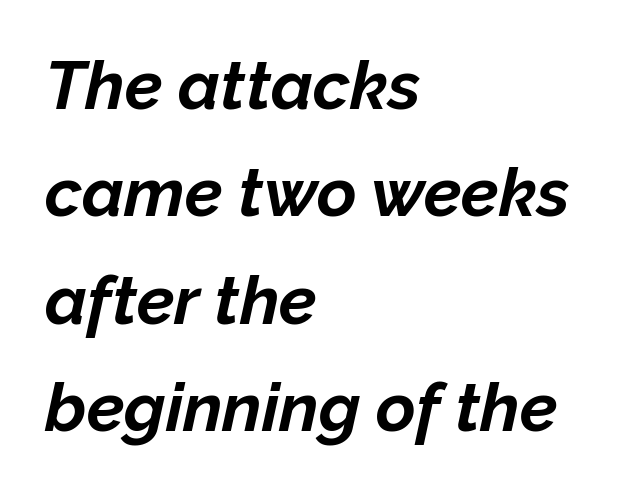
The image shows 68 px bold type, italic (leaning right); set left-aligned, normal line spacing (1.58x), normal letter spacing, not underlined; low stroke contrast and a medium x-height.
